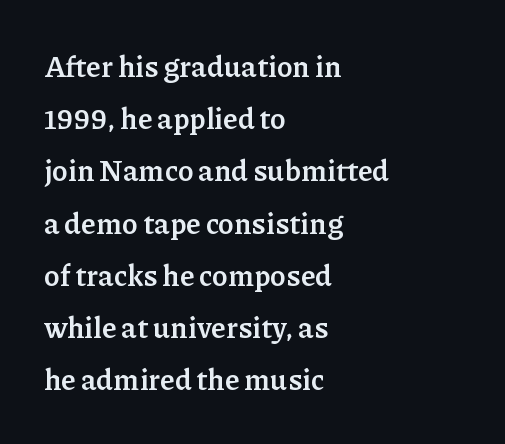
The image shows 29 px semibold serif type, upright; set left-aligned, line spacing 1.8x, normal letter spacing, not underlined; low stroke contrast and a medium x-height.
